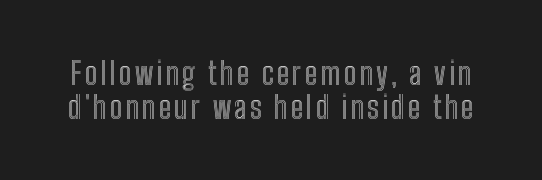
The image shows 31 px condensed type, upright; set tight line spacing (1.09x), not underlined; a medium x-height.
